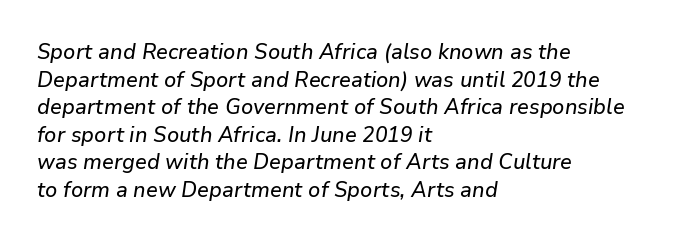
Designer's note — italics engaged. Interline gaps are of average width in this sample. The rag falls on the right side of this text block. Here the glyphs are tracked normally, forming tight word shapes. The strip under each line holds only bare page.
